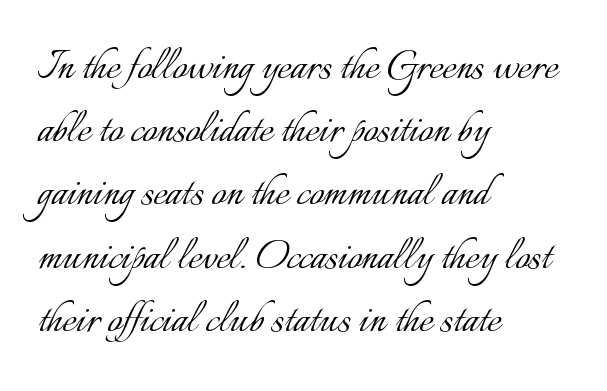
{"bold": "no", "weight": "light", "width": "normal", "stroke_contrast": "low", "x_height": "small", "monospaced": "no", "underline": "no", "align": "left", "line_spacing_ratio": 1.24, "letter_spacing": "normal", "letter_spacing_em": 0.0, "glyph_px": 51}
